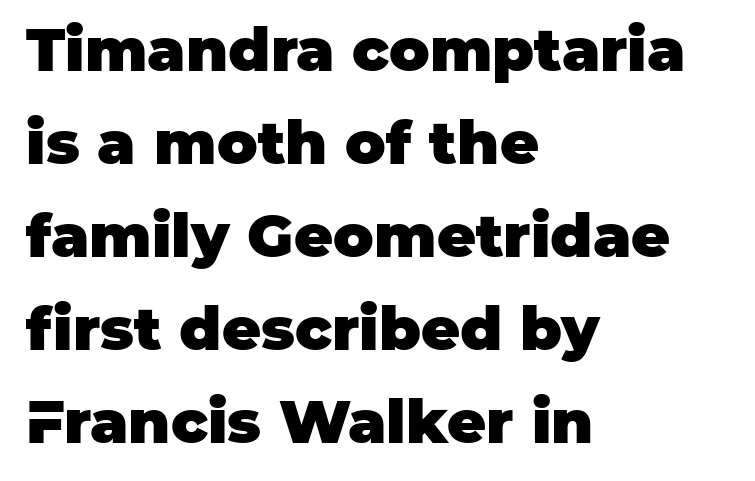
Q: Is the text bold? A: Yes.
Q: Is the text italic (slanted)? A: No, it is upright.
Q: Is the typeface a serif or a sans-serif typeface? A: Sans-serif.
Q: Is the text underlined? A: No.
Q: How is the paragraph aligned? A: Left-aligned.
Q: Is the spacing between letters normal or unusually wide? A: Normal.
Q: Is the spacing between lines tight, normal or loose? A: Normal.
Q: Width (condensed, normal, or wide)? A: Normal.
Q: Stroke contrast? A: Low.
Q: x-height? A: Large.
Q: Monospaced? A: No.
